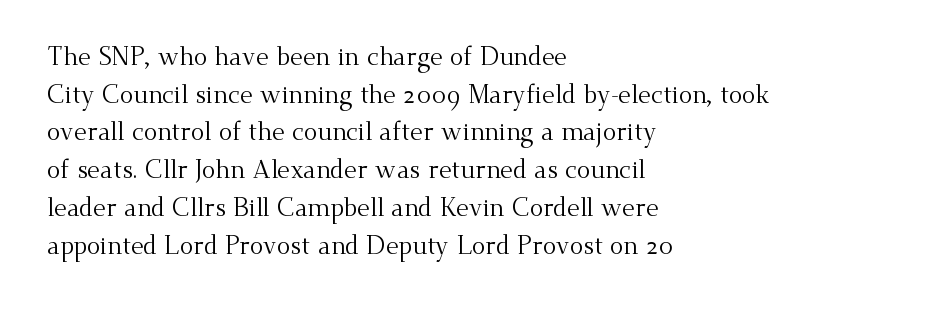
Q: Is the text bold? A: No.
Q: Is the text italic (slanted)? A: No, it is upright.
Q: Is the text underlined? A: No.
Q: How is the paragraph aligned? A: Left-aligned.
Q: Is the spacing between letters normal or unusually wide? A: Normal.
Q: Is the spacing between lines tight, normal or loose? A: Normal.
